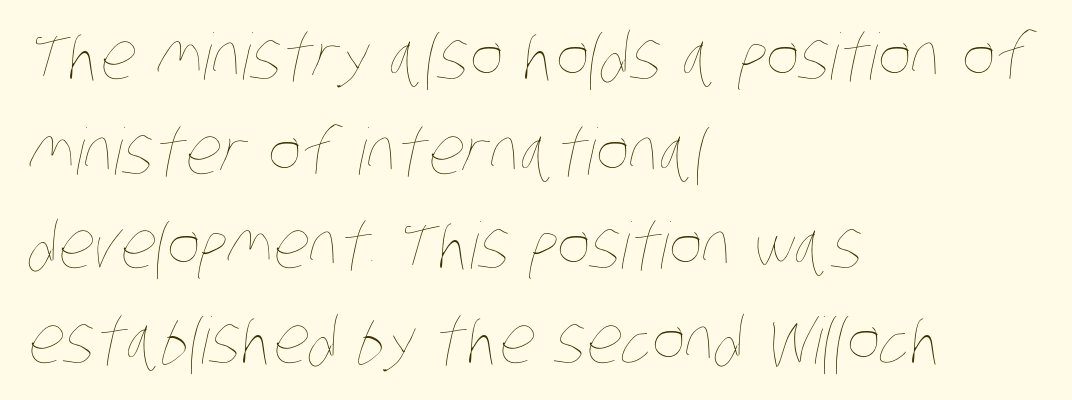
{"bold": "no", "weight": "thin", "width": "condensed", "stroke_contrast": "low", "x_height": "large", "monospaced": "no", "underline": "no", "align": "left", "line_spacing": "normal", "line_spacing_ratio": 1.48, "letter_spacing": "normal", "letter_spacing_em": 0.0, "glyph_px": 64}
